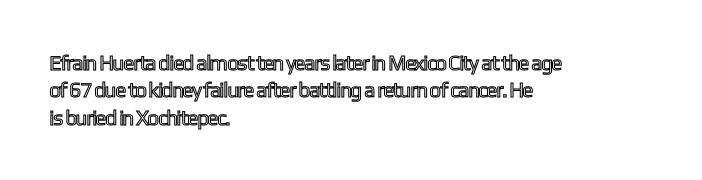
Q: Is the text italic (slanted)? A: No, it is upright.
Q: Is the text underlined? A: No.
Q: How is the paragraph aligned? A: Left-aligned.
Q: Is the spacing between letters normal or unusually wide? A: Normal.
Q: Is the spacing between lines tight, normal or loose? A: Normal.
